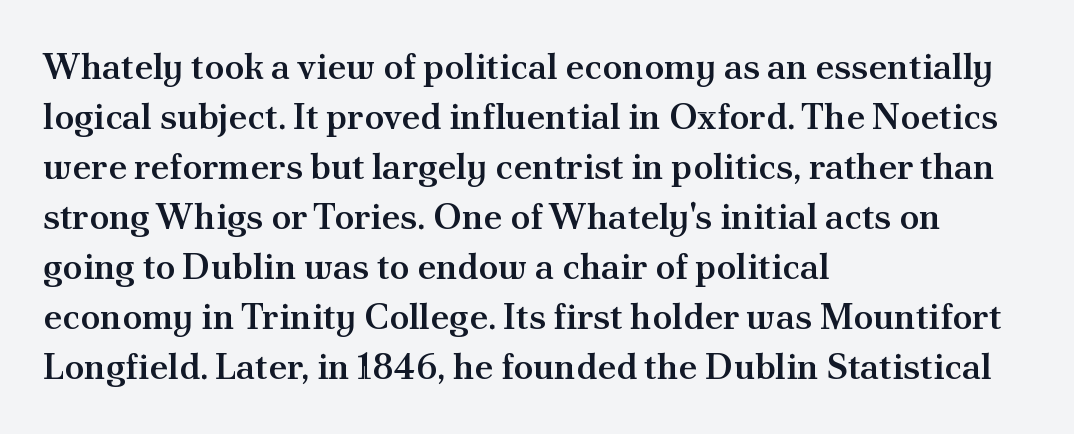
Q: Is the text bold? A: Semi-bold.
Q: Is the text italic (slanted)? A: No, it is upright.
Q: Is the typeface a serif or a sans-serif typeface? A: Serif.
Q: Is the text underlined? A: No.
Q: How is the paragraph aligned? A: Left-aligned.
Q: Is the spacing between letters normal or unusually wide? A: Normal.
Q: Is the spacing between lines tight, normal or loose? A: Normal.
Q: Width (condensed, normal, or wide)? A: Normal.
Q: Stroke contrast? A: Medium.
Q: x-height? A: Small.
Q: Monospaced? A: No.
